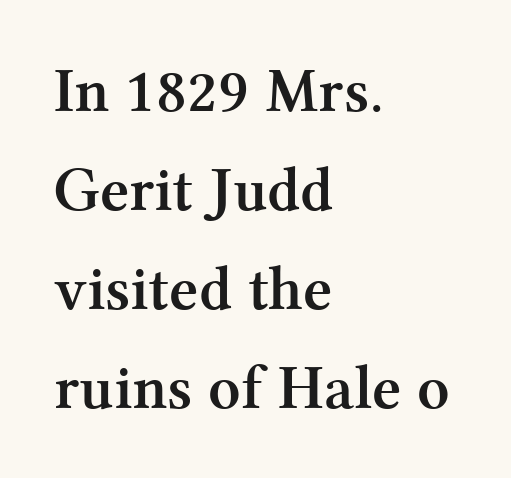
The image shows 63 px semibold serif type, upright; set left-aligned, normal line spacing (1.57x), normal letter spacing, not underlined; medium stroke contrast and a medium x-height.
